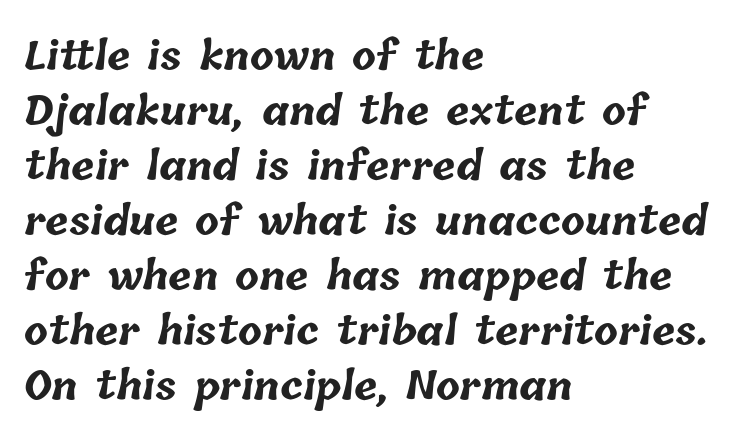
{"bold": "yes", "weight": "bold", "width": "normal", "stroke_contrast": "low", "x_height": "medium", "monospaced": "no", "underline": "no", "align": "left", "line_spacing": "normal", "line_spacing_ratio": 1.41, "letter_spacing": "normal", "letter_spacing_em": 0.0, "glyph_px": 39}
